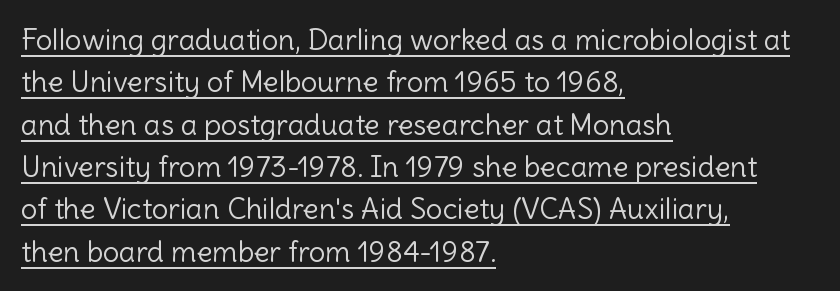
{"serif": "no", "italic": "no", "bold": "no", "weight": "light", "width": "normal", "x_height": "medium", "monospaced": "no", "underline": "yes", "align": "left", "line_spacing": "normal", "line_spacing_ratio": 1.46, "letter_spacing": "normal", "letter_spacing_em": 0.0, "glyph_px": 29}
